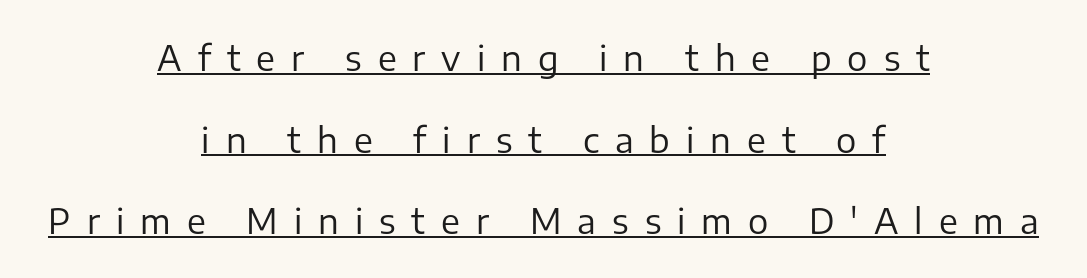
Q: Is the text bold? A: No.
Q: Is the text italic (slanted)? A: No, it is upright.
Q: Is the typeface a serif or a sans-serif typeface? A: Sans-serif.
Q: Is the text underlined? A: Yes.
Q: How is the paragraph aligned? A: Centered.
Q: Is the spacing between letters normal or unusually wide? A: Unusually wide.
Q: Is the spacing between lines tight, normal or loose? A: Loose.
Q: Width (condensed, normal, or wide)? A: Normal.
Q: Stroke contrast? A: Low.
Q: x-height? A: Medium.
Q: Monospaced? A: No.
